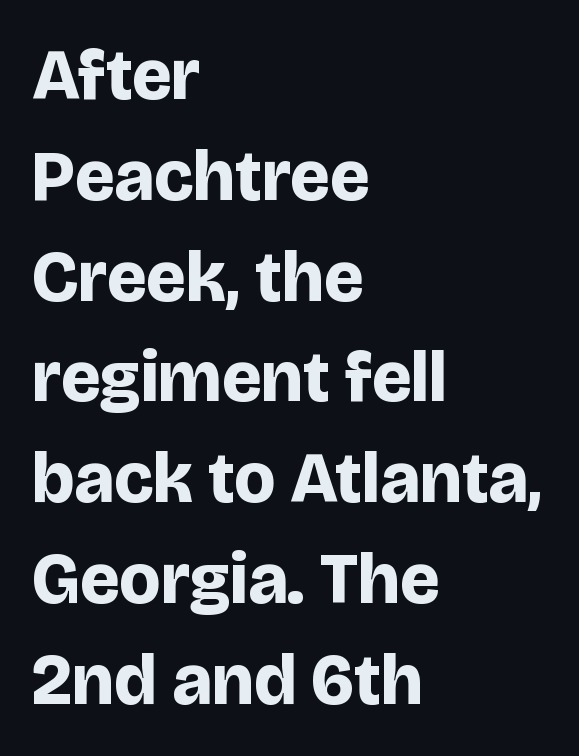
The image shows 71 px bold sans-serif type, upright; set left-aligned, normal line spacing (1.42x), normal letter spacing, not underlined; low stroke contrast and a large x-height.
